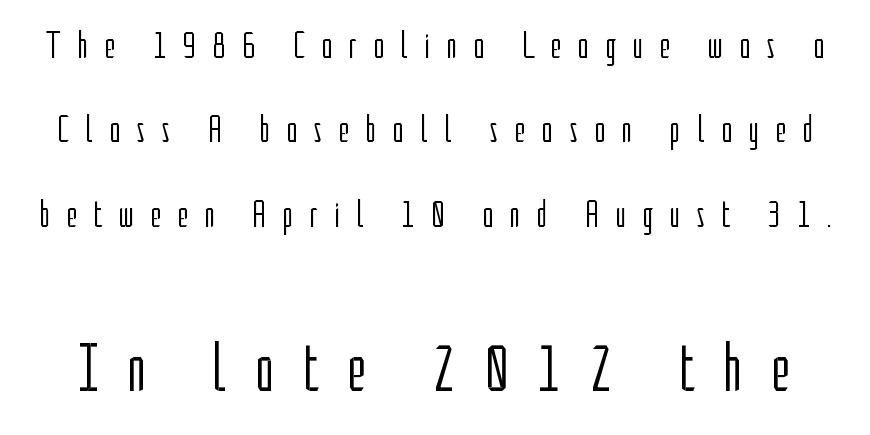
The image shows 67 px light, condensed sans-serif type, upright; set loose line spacing (2.22x), unusually wide letter spacing (+0.42 em), not underlined; the second (bottom) block is 1.76x larger; low stroke contrast and a medium x-height.
